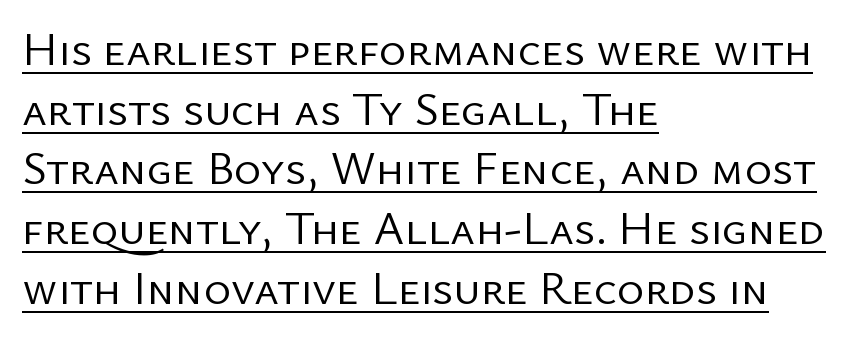
The image shows 47 px regular-weight sans-serif type, upright; set left-aligned, normal line spacing (1.27x), normal letter spacing, underlined; low stroke contrast and a medium x-height.
